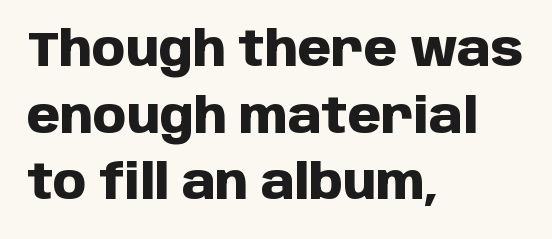
The image shows 48 px heavy sans-serif type, upright; set left-aligned, normal line spacing (1.39x), normal letter spacing, not underlined; low stroke contrast and a large x-height.
